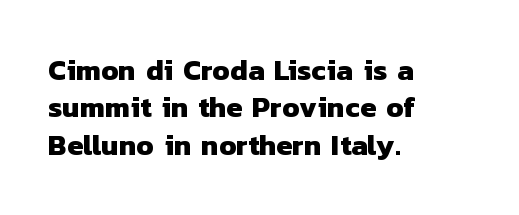
The image shows 29 px heavy sans-serif type; set left-aligned, normal line spacing (1.29x), normal letter spacing, not underlined; low stroke contrast and a medium x-height.
